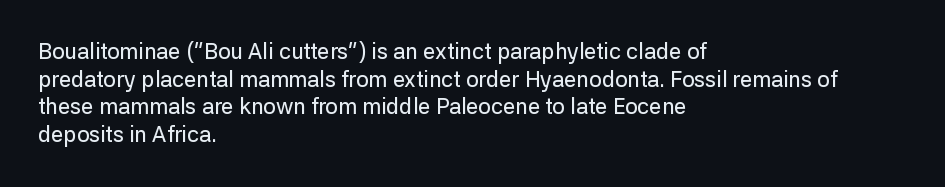
The image shows 22 px text type, upright; set left-aligned, normal line spacing (1.26x), normal letter spacing, not underlined.
